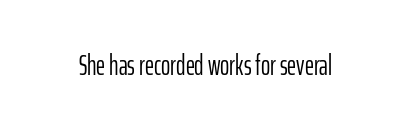
The image shows 28 px light, condensed sans-serif type, upright; set normal letter spacing, not underlined; low stroke contrast and a medium x-height.
